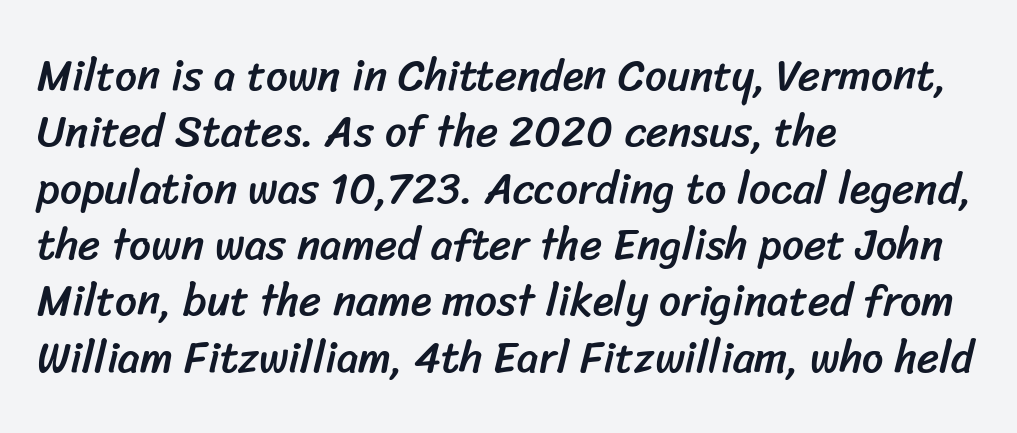
Underlining? Definitely not there. Tracking here is standard; glyphs follow each other at the usual distance. Classification — sans serif. Reading down the block, your eye returns to a fixed left position each line. Notice how descenders clear the ascenders below comfortably — that's standard leading.
